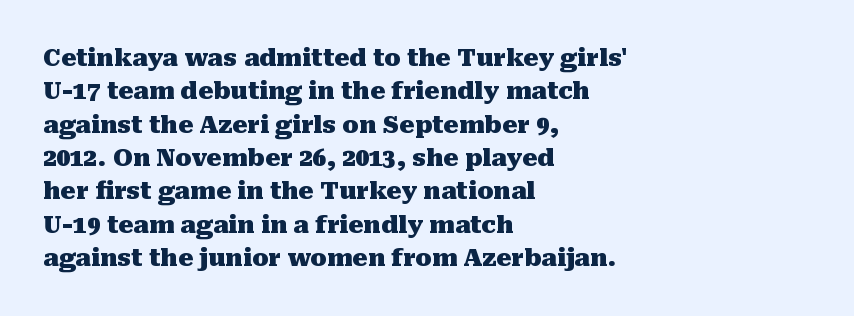
Q: Is the text bold? A: Yes.
Q: Is the text italic (slanted)? A: No, it is upright.
Q: Is the text underlined? A: No.
Q: How is the paragraph aligned? A: Left-aligned.
Q: Is the spacing between letters normal or unusually wide? A: Normal.
Q: Is the spacing between lines tight, normal or loose? A: Normal.
